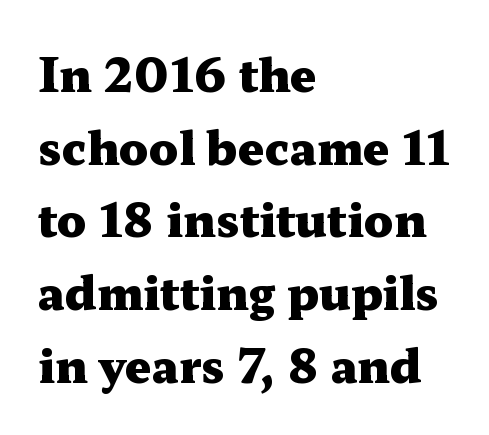
{"serif": "yes", "italic": "no", "bold": "yes", "weight": "heavy", "width": "wide", "stroke_contrast": "medium", "x_height": "medium", "monospaced": "no", "underline": "no", "align": "left", "line_spacing": "normal", "line_spacing_ratio": 1.58, "letter_spacing": "normal", "letter_spacing_em": 0.0, "glyph_px": 46}
